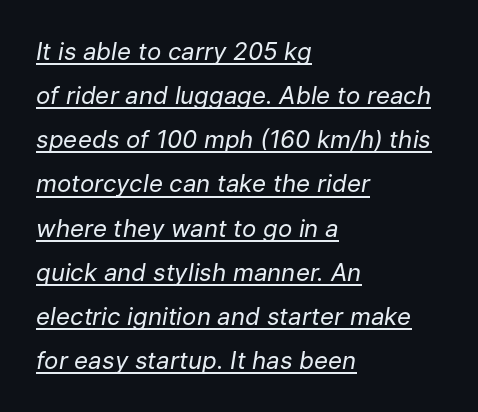
The image shows 24 px text type, italic (leaning right); set left-aligned, line spacing 1.84x, normal letter spacing, underlined.
